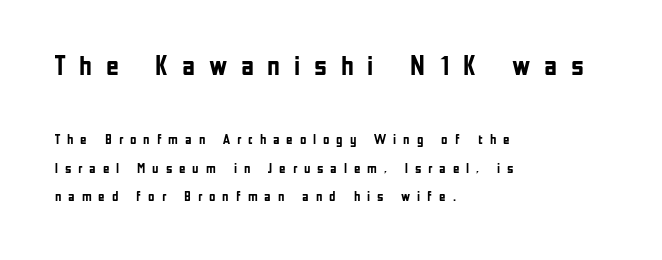
Typographically, this falls in the sans-serif category. Loosely led — the rows are spread out. These lines stack with their left ends in a neat column. What weight is shown? A full bold with thick strokes. A clean baseline with only descenders dipping below it. The earlier block is typeset at a bigger size than the later block.
